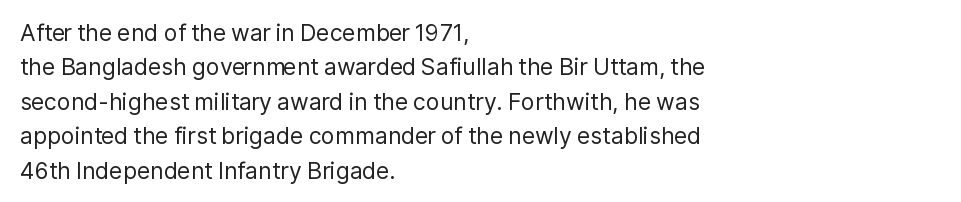
Observe the ordinary spacing: letters are neighbours, not strangers. Only glyphs here, with clear space below each row. Honestly, the row spacing looks completely unremarkable. No letter is thick-stroked: the sample isn't bold.
